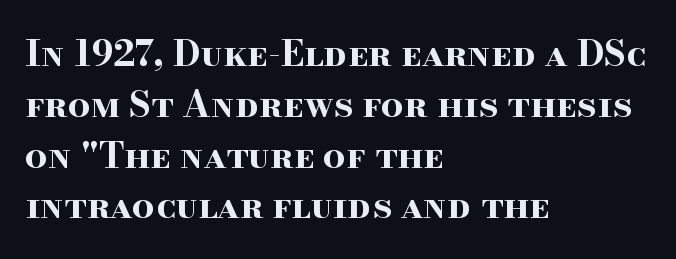
The image shows 36 px bold, wide serif type, upright; set left-aligned, normal line spacing (1.41x), normal letter spacing, not underlined; high stroke contrast and a small x-height.
